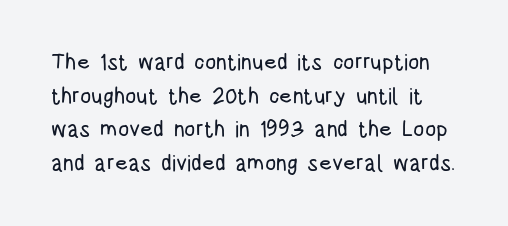
The image shows 22 px text type, upright; set normal line spacing (1.53x), normal letter spacing, not underlined.
